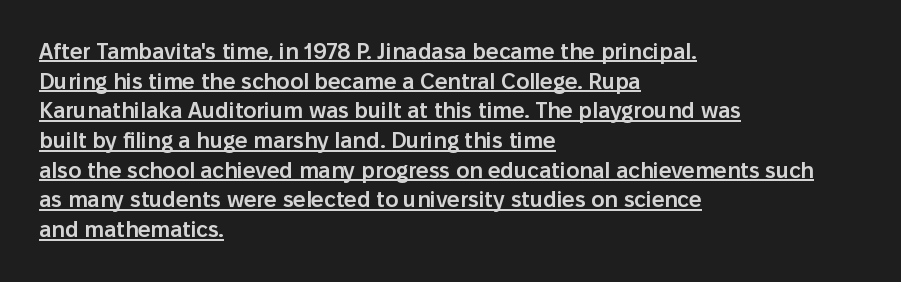
The image shows 22 px text type, upright; set left-aligned, normal line spacing (1.35x), normal letter spacing, underlined.
